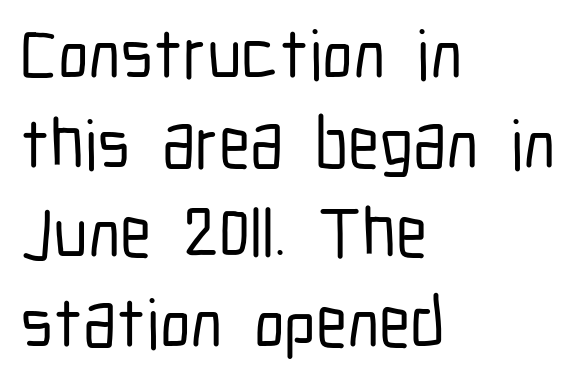
{"serif": "no", "italic": "no", "width": "condensed", "stroke_contrast": "low", "x_height": "medium", "monospaced": "no", "underline": "no", "align": "left", "line_spacing": "normal", "line_spacing_ratio": 1.28, "letter_spacing": "normal", "letter_spacing_em": 0.0, "glyph_px": 70}
